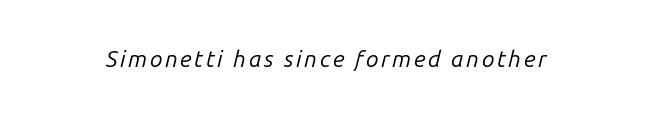
Q: Is the text bold? A: No.
Q: Is the text italic (slanted)? A: Yes, it leans right by about 14 degrees.
Q: Is the text underlined? A: No.
